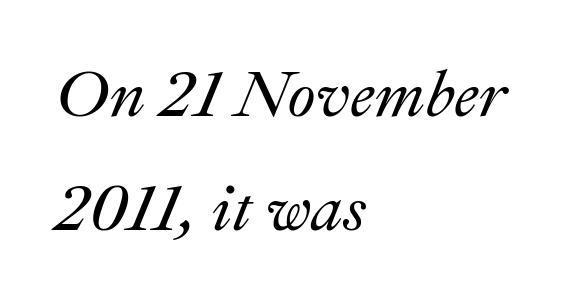
The image shows 65 px text type, italic (leaning right); set left-aligned, line spacing 1.75x, normal letter spacing, not underlined; medium stroke contrast and a small x-height.
